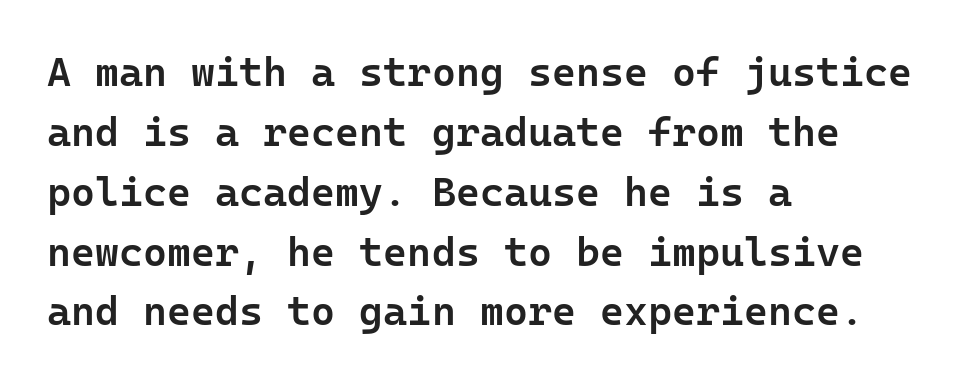
Layout note: lines flush left. Here the glyphs are tracked normally, forming tight word shapes. Every character sits straight up, as roman type does. The font is running at a semibold setting, under full bold.
